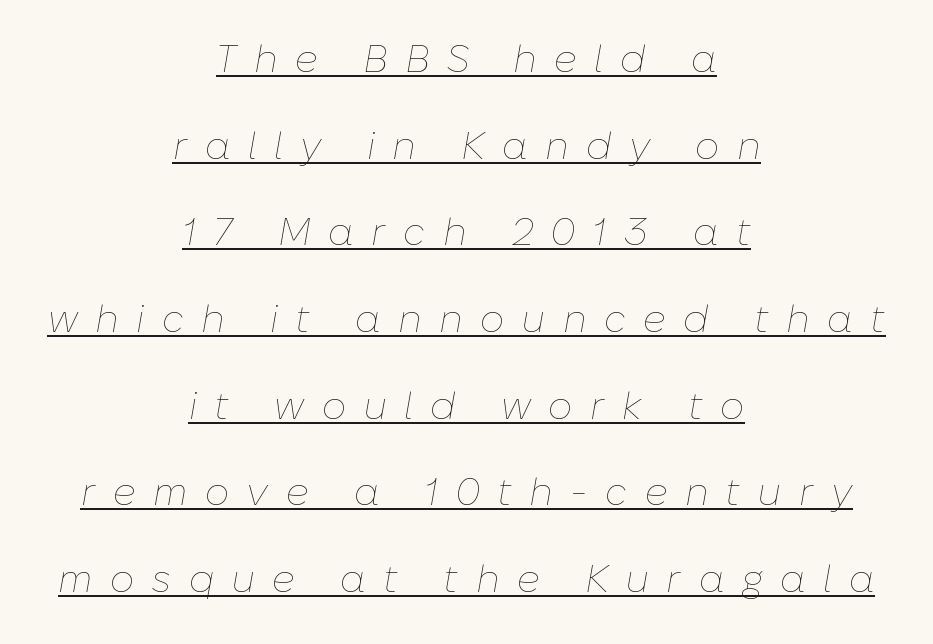
Q: Is the text bold? A: No.
Q: Is the text italic (slanted)? A: Yes, it leans right by about 10 degrees.
Q: Is the text underlined? A: Yes.
Q: How is the paragraph aligned? A: Centered.
Q: Is the spacing between letters normal or unusually wide? A: Unusually wide.
Q: Is the spacing between lines tight, normal or loose? A: Loose.
Q: Width (condensed, normal, or wide)? A: Normal.
Q: Stroke contrast? A: Low.
Q: x-height? A: Medium.
Q: Monospaced? A: No.
